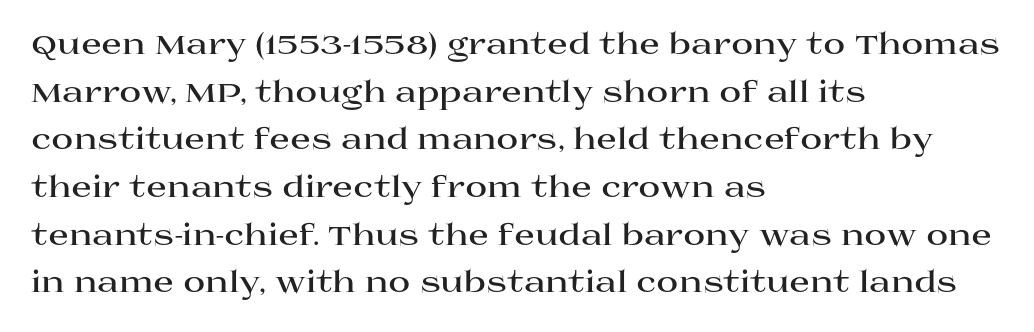
Q: Is the text bold? A: Yes.
Q: Is the text italic (slanted)? A: No, it is upright.
Q: Is the typeface a serif or a sans-serif typeface? A: Serif.
Q: Is the text underlined? A: No.
Q: How is the paragraph aligned? A: Left-aligned.
Q: Is the spacing between letters normal or unusually wide? A: Normal.
Q: Is the spacing between lines tight, normal or loose? A: Normal.
Q: Width (condensed, normal, or wide)? A: Wide.
Q: Stroke contrast? A: High.
Q: x-height? A: Large.
Q: Monospaced? A: No.
